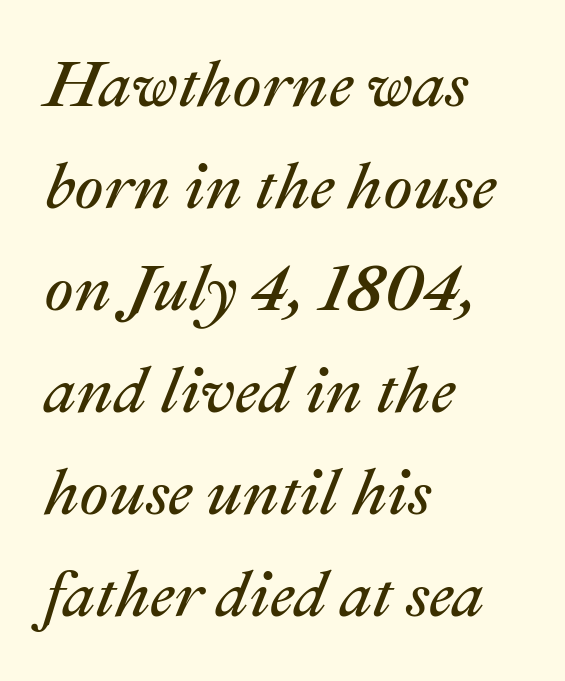
Q: Is the text bold? A: No.
Q: Is the text italic (slanted)? A: Yes, it leans right by about 22 degrees.
Q: Is the text underlined? A: No.
Q: How is the paragraph aligned? A: Left-aligned.
Q: Is the spacing between letters normal or unusually wide? A: Normal.
Q: Is the spacing between lines tight, normal or loose? A: Normal.
Q: Width (condensed, normal, or wide)? A: Normal.
Q: Stroke contrast? A: Medium.
Q: x-height? A: Medium.
Q: Monospaced? A: No.
